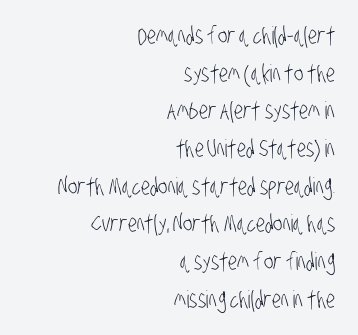
{"bold": "no", "underline": "no", "align": "right", "line_spacing": "normal", "line_spacing_ratio": 1.57, "letter_spacing": "normal", "letter_spacing_em": 0.0, "glyph_px": 24}
